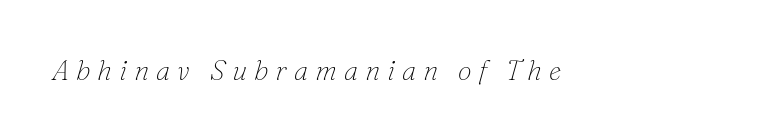
Q: Is the text bold? A: No.
Q: Is the text italic (slanted)? A: Yes, it leans right by about 16 degrees.
Q: Is the typeface a serif or a sans-serif typeface? A: Serif.
Q: Is the text underlined? A: No.
Q: Is the spacing between letters normal or unusually wide? A: Unusually wide.
Q: Width (condensed, normal, or wide)? A: Normal.
Q: Stroke contrast? A: Low.
Q: x-height? A: Small.
Q: Monospaced? A: No.
